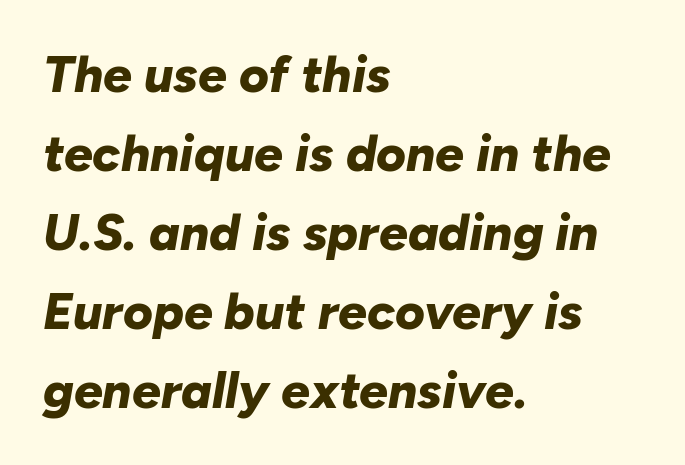
{"italic": "yes", "lean": "right", "slant_degrees": 10, "bold": "yes", "weight": "bold", "width": "normal", "stroke_contrast": "low", "x_height": "medium", "monospaced": "no", "underline": "no", "align": "left", "line_spacing": "normal", "line_spacing_ratio": 1.55, "letter_spacing": "normal", "letter_spacing_em": 0.0, "glyph_px": 51}
